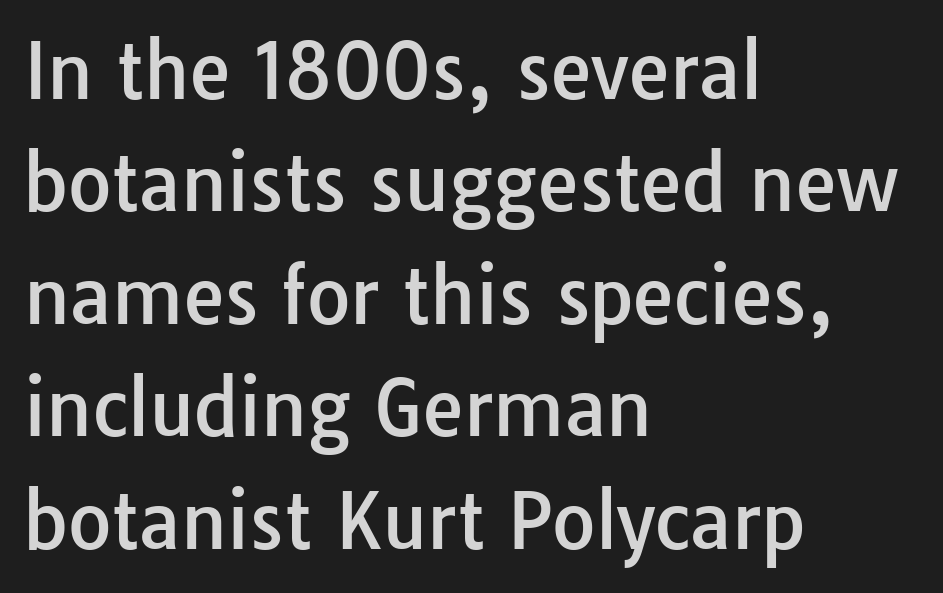
Spacing between characters is what you'd get straight out of the box. Descenders are the only things crossing below the line. The paragraph shown leans on its left margin. Characters remain perfectly vertical along every line. Line spacing here is normal.
